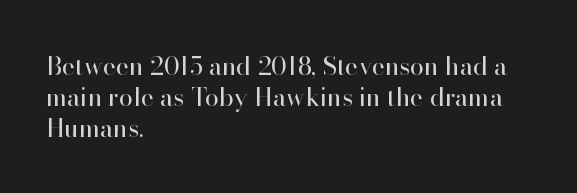
A light-to-regular cut is what we see here. Clear beneath every line of the passage. Vertical strokes here are truly vertical. The passage shown has conventional tracking throughout. Leftover space on each line is placed entirely after the last word.
